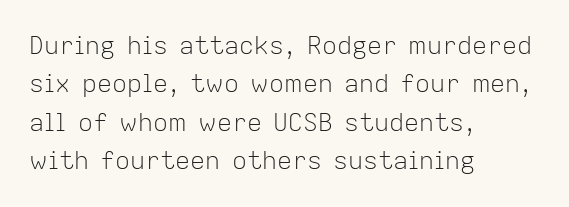
Q: Is the text bold? A: No.
Q: Is the text italic (slanted)? A: No, it is upright.
Q: Is the text underlined? A: No.
Q: How is the paragraph aligned? A: Left-aligned.
Q: Is the spacing between letters normal or unusually wide? A: Normal.
Q: Is the spacing between lines tight, normal or loose? A: Normal.
